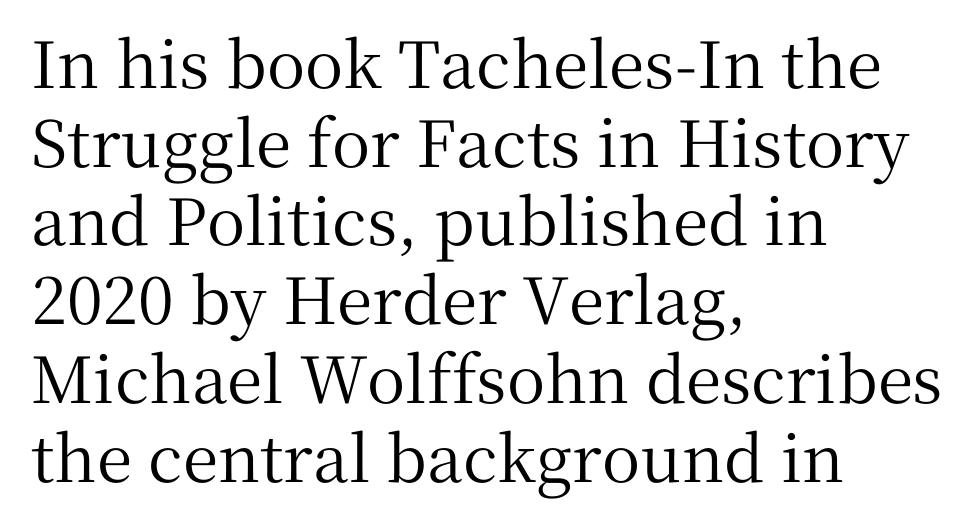
Q: Is the text italic (slanted)? A: No, it is upright.
Q: Is the typeface a serif or a sans-serif typeface? A: Serif.
Q: Is the text underlined? A: No.
Q: How is the paragraph aligned? A: Left-aligned.
Q: Is the spacing between letters normal or unusually wide? A: Normal.
Q: Width (condensed, normal, or wide)? A: Normal.
Q: Stroke contrast? A: Medium.
Q: x-height? A: Medium.
Q: Monospaced? A: No.
